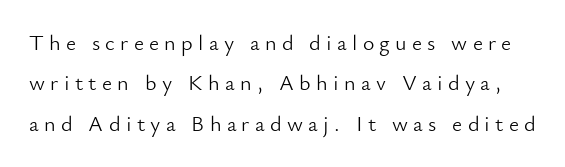
{"italic": "no", "bold": "no", "underline": "no", "line_spacing_ratio": 1.83, "letter_spacing": "wide", "letter_spacing_em": 0.24, "glyph_px": 22}
